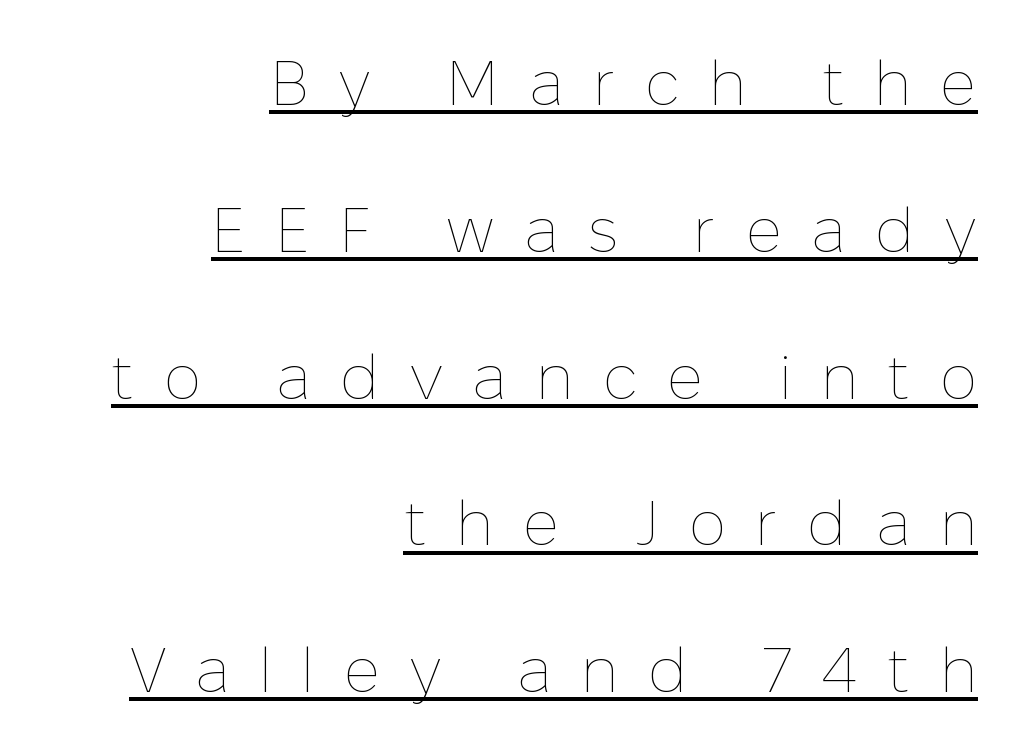
{"italic": "no", "bold": "no", "weight": "thin", "width": "normal", "stroke_contrast": "low", "x_height": "medium", "monospaced": "no", "underline": "yes", "align": "right", "line_spacing": "loose", "line_spacing_ratio": 2.33, "letter_spacing": "wide", "letter_spacing_em": 0.46, "glyph_px": 63}
